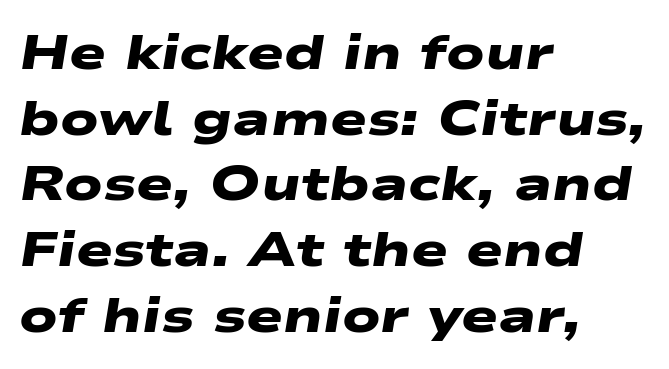
Q: Is the text bold? A: Yes.
Q: Is the typeface a serif or a sans-serif typeface? A: Sans-serif.
Q: Is the text underlined? A: No.
Q: How is the paragraph aligned? A: Left-aligned.
Q: Is the spacing between letters normal or unusually wide? A: Normal.
Q: Is the spacing between lines tight, normal or loose? A: Normal.
Q: Width (condensed, normal, or wide)? A: Wide.
Q: Stroke contrast? A: Low.
Q: x-height? A: Medium.
Q: Monospaced? A: No.
